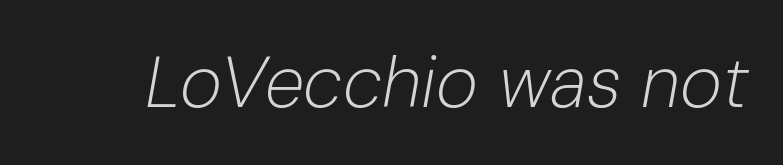
Q: Is the text bold? A: No.
Q: Is the text italic (slanted)? A: Yes, it leans right by about 10 degrees.
Q: Is the text underlined? A: No.
Q: Is the spacing between letters normal or unusually wide? A: Normal.
Q: Width (condensed, normal, or wide)? A: Normal.
Q: Stroke contrast? A: Low.
Q: x-height? A: Medium.
Q: Monospaced? A: No.
